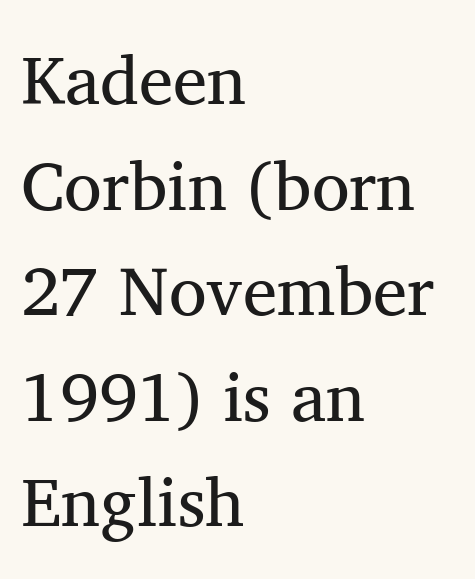
Q: Is the text bold? A: No.
Q: Is the text italic (slanted)? A: No, it is upright.
Q: Is the typeface a serif or a sans-serif typeface? A: Serif.
Q: Is the text underlined? A: No.
Q: How is the paragraph aligned? A: Left-aligned.
Q: Is the spacing between letters normal or unusually wide? A: Normal.
Q: Is the spacing between lines tight, normal or loose? A: Normal.
Q: Width (condensed, normal, or wide)? A: Normal.
Q: Stroke contrast? A: Medium.
Q: x-height? A: Medium.
Q: Monospaced? A: No.
